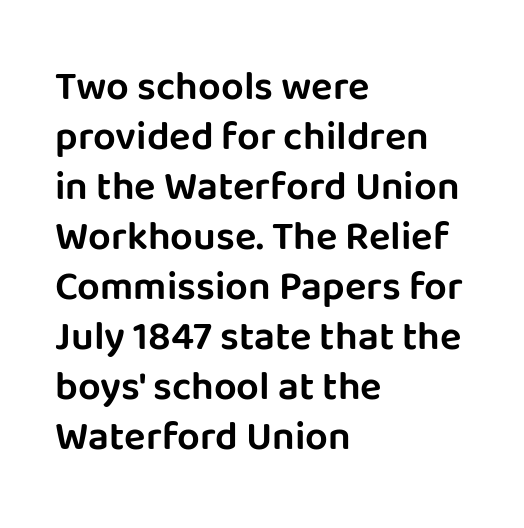
The image shows 40 px sans-serif type, upright; set left-aligned, normal line spacing (1.25x), normal letter spacing, not underlined; low stroke contrast and a large x-height.
